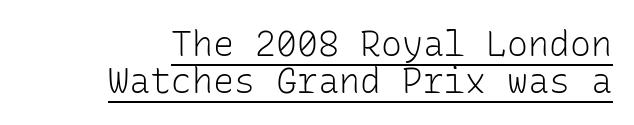
The image shows 35 px light sans-serif type, upright, monospaced; set tight line spacing (1.06x), normal letter spacing, underlined; low stroke contrast and a medium x-height.
